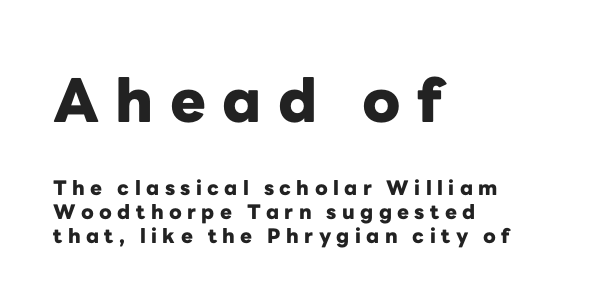
Q: Is the text bold? A: Yes.
Q: Is the text italic (slanted)? A: No, it is upright.
Q: Is the typeface a serif or a sans-serif typeface? A: Sans-serif.
Q: Is the text underlined? A: No.
Q: How is the paragraph aligned? A: Left-aligned.
Q: Is the spacing between letters normal or unusually wide? A: Unusually wide.
Q: Which block of text is set in a larger size, the first (top) or the second (bottom)? A: The first (top) one.
Q: Width (condensed, normal, or wide)? A: Normal.
Q: Stroke contrast? A: Low.
Q: x-height? A: Medium.
Q: Monospaced? A: No.
